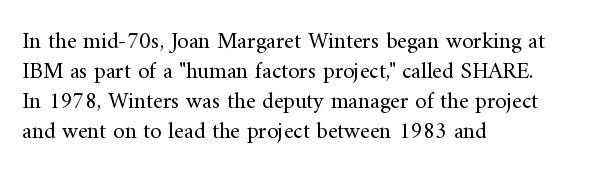
Q: Is the text bold? A: No.
Q: Is the text italic (slanted)? A: No, it is upright.
Q: Is the text underlined? A: No.
Q: How is the paragraph aligned? A: Left-aligned.
Q: Is the spacing between letters normal or unusually wide? A: Normal.
Q: Is the spacing between lines tight, normal or loose? A: Normal.
